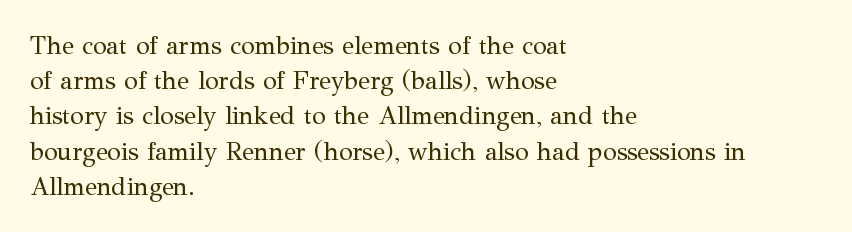
Q: Is the text bold? A: No.
Q: Is the text italic (slanted)? A: No, it is upright.
Q: Is the text underlined? A: No.
Q: How is the paragraph aligned? A: Left-aligned.
Q: Is the spacing between letters normal or unusually wide? A: Normal.
Q: Is the spacing between lines tight, normal or loose? A: Normal.
